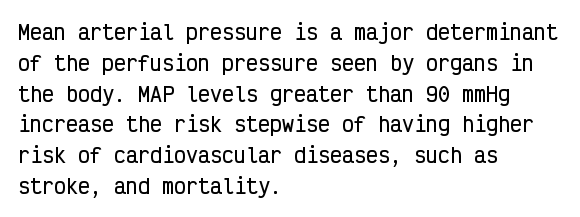
Letter spacing: default. This rendering uses left alignment, leaving the right contour irregular. The axis of the letterforms is exactly vertical. Evenly set lines give the paragraph a standard silhouette.
